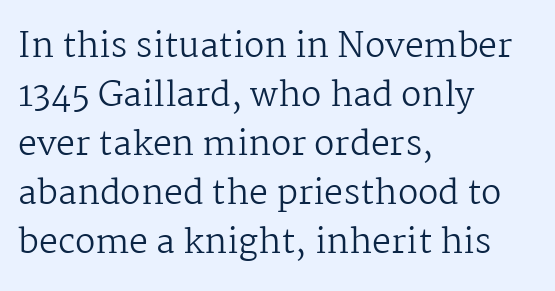
{"serif": "yes", "italic": "no", "bold": "no", "weight": "regular", "width": "normal", "stroke_contrast": "medium", "x_height": "medium", "monospaced": "no", "underline": "no", "align": "left", "line_spacing": "normal", "line_spacing_ratio": 1.44, "letter_spacing": "normal", "letter_spacing_em": 0.0, "glyph_px": 34}
